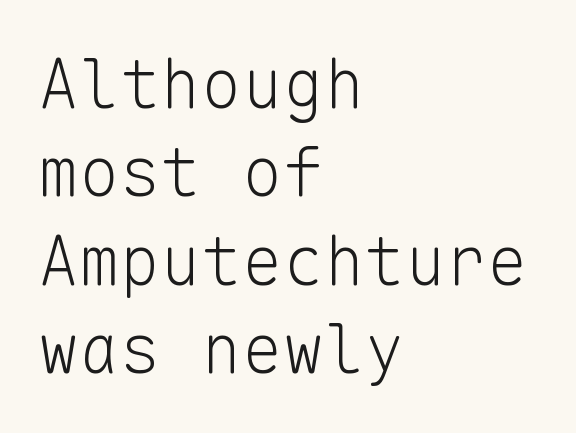
Spacing between characters is what you'd get straight out of the box. Serifs: no, the terminals of the letterforms are clean. Unlike italic type, these characters show no tilt at all. The typeface has the unassuming heft of standard copy or less. Honestly, the row spacing looks completely unremarkable. Is this a fixed-width face? Yes — each glyph sits in an identical cell.
